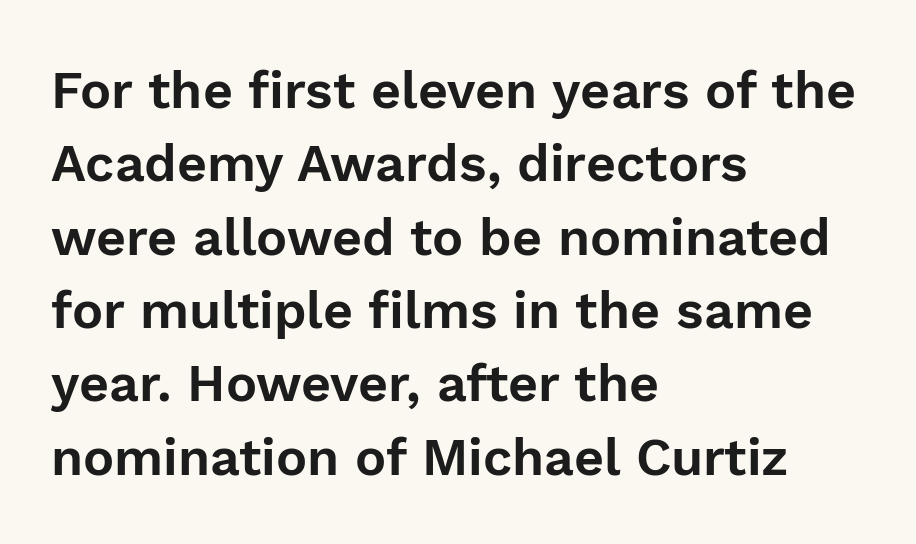
{"serif": "no", "italic": "no", "width": "normal", "stroke_contrast": "low", "x_height": "medium", "monospaced": "no", "underline": "no", "align": "left", "line_spacing": "normal", "line_spacing_ratio": 1.41, "letter_spacing": "normal", "letter_spacing_em": 0.0, "glyph_px": 52}
